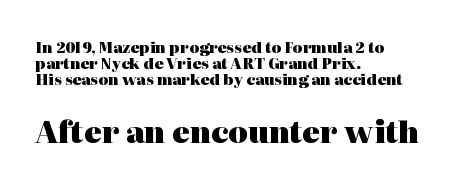
This rendering features lettering with no underline. The passage shown is emphatically bold. The gaps between neighbouring characters are ordinary and unremarkable. Casual observation: everything's shoved over to the left. This layout puts the modest block above and the oversized block below.
